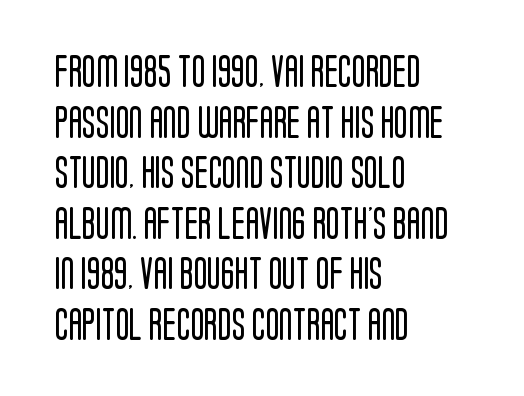
Q: Is the text bold? A: No.
Q: Is the text italic (slanted)? A: No, it is upright.
Q: Is the typeface a serif or a sans-serif typeface? A: Sans-serif.
Q: Is the text underlined? A: No.
Q: How is the paragraph aligned? A: Left-aligned.
Q: Is the spacing between letters normal or unusually wide? A: Normal.
Q: Is the spacing between lines tight, normal or loose? A: Normal.
Q: Width (condensed, normal, or wide)? A: Condensed.
Q: Stroke contrast? A: Low.
Q: x-height? A: Large.
Q: Monospaced? A: No.
